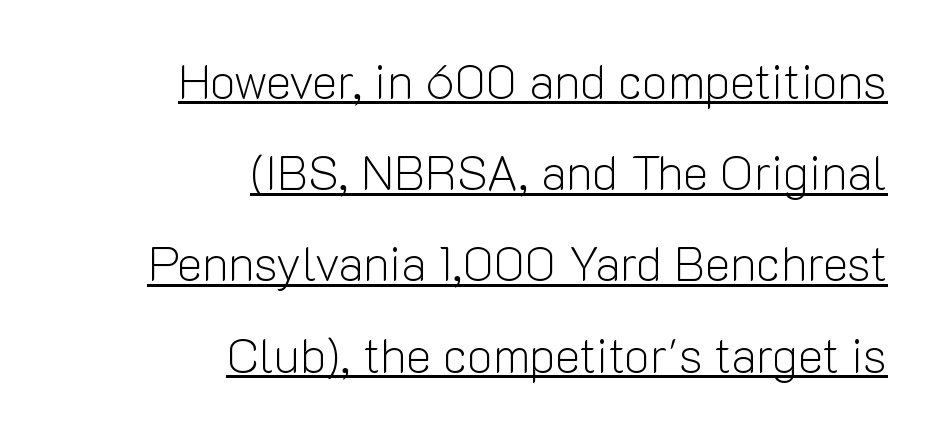
The image shows 48 px light sans-serif type, upright; set right-aligned, loose line spacing (1.9x), normal letter spacing, underlined; low stroke contrast and a medium x-height.
